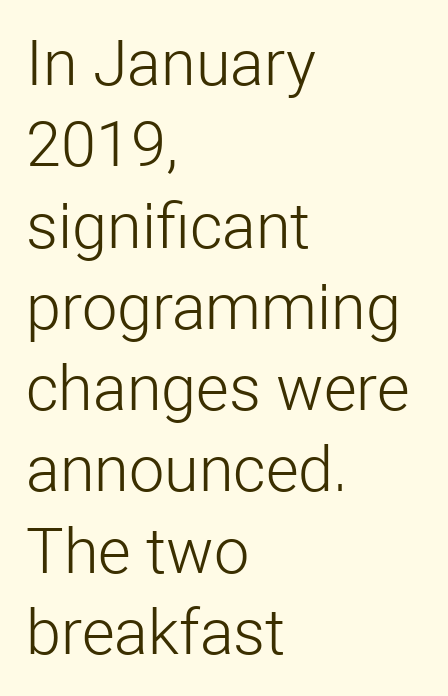
Q: Is the text bold? A: No.
Q: Is the text italic (slanted)? A: No, it is upright.
Q: Is the typeface a serif or a sans-serif typeface? A: Sans-serif.
Q: Is the text underlined? A: No.
Q: How is the paragraph aligned? A: Left-aligned.
Q: Is the spacing between letters normal or unusually wide? A: Normal.
Q: Is the spacing between lines tight, normal or loose? A: Normal.
Q: Width (condensed, normal, or wide)? A: Normal.
Q: Stroke contrast? A: Low.
Q: x-height? A: Medium.
Q: Monospaced? A: No.
